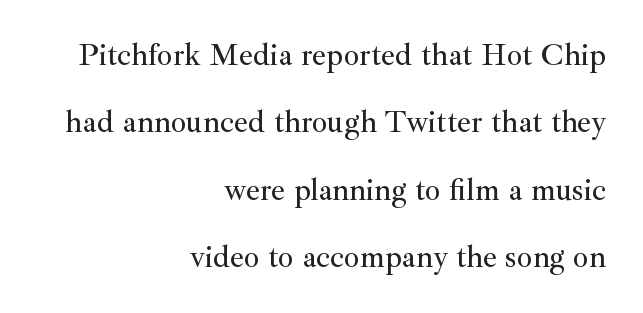
Q: Is the text italic (slanted)? A: No, it is upright.
Q: Is the typeface a serif or a sans-serif typeface? A: Serif.
Q: Is the text underlined? A: No.
Q: How is the paragraph aligned? A: Right-aligned.
Q: Is the spacing between letters normal or unusually wide? A: Normal.
Q: Is the spacing between lines tight, normal or loose? A: Loose.
Q: Width (condensed, normal, or wide)? A: Normal.
Q: Stroke contrast? A: Medium.
Q: x-height? A: Small.
Q: Monospaced? A: No.
